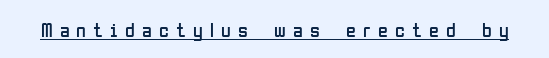
{"italic": "no", "bold": "no", "underline": "yes", "letter_spacing": "wide", "letter_spacing_em": 0.36, "glyph_px": 20}
